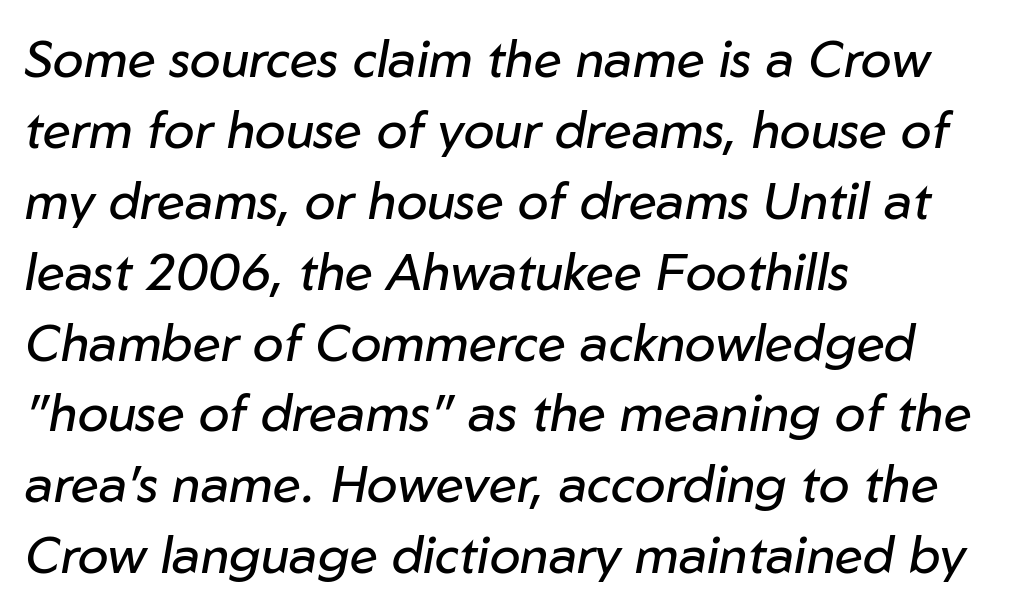
{"italic": "yes", "lean": "right", "slant_degrees": 10, "bold": "no", "weight": "regular", "width": "normal", "stroke_contrast": "low", "x_height": "medium", "monospaced": "no", "underline": "no", "align": "left", "line_spacing": "normal", "line_spacing_ratio": 1.39, "letter_spacing": "normal", "letter_spacing_em": 0.0, "glyph_px": 51}
